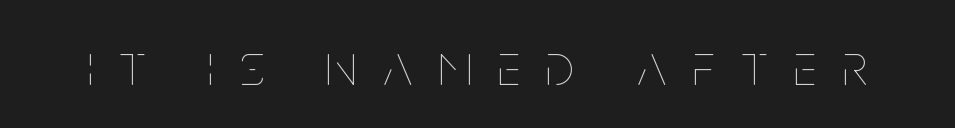
Q: Is the text bold? A: No.
Q: Is the text italic (slanted)? A: No, it is upright.
Q: Is the text underlined? A: No.
Q: Is the spacing between letters normal or unusually wide? A: Unusually wide.
Q: Width (condensed, normal, or wide)? A: Condensed.
Q: Stroke contrast? A: Low.
Q: x-height? A: Large.
Q: Monospaced? A: No.
